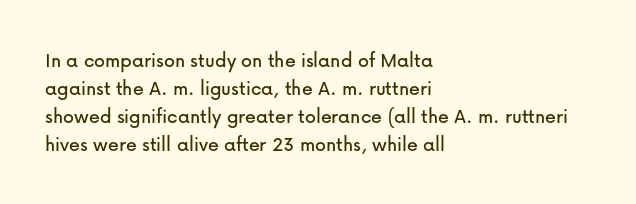
Q: Is the text italic (slanted)? A: No, it is upright.
Q: Is the text underlined? A: No.
Q: How is the paragraph aligned? A: Left-aligned.
Q: Is the spacing between letters normal or unusually wide? A: Normal.
Q: Is the spacing between lines tight, normal or loose? A: Normal.
